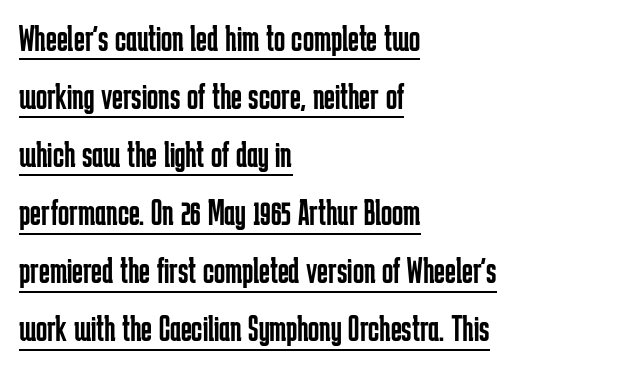
Q: Is the text bold? A: No.
Q: Is the text italic (slanted)? A: No, it is upright.
Q: Is the typeface a serif or a sans-serif typeface? A: Sans-serif.
Q: Is the text underlined? A: Yes.
Q: How is the paragraph aligned? A: Left-aligned.
Q: Is the spacing between letters normal or unusually wide? A: Normal.
Q: Is the spacing between lines tight, normal or loose? A: Normal.
Q: Width (condensed, normal, or wide)? A: Condensed.
Q: Stroke contrast? A: Low.
Q: x-height? A: Medium.
Q: Monospaced? A: No.
